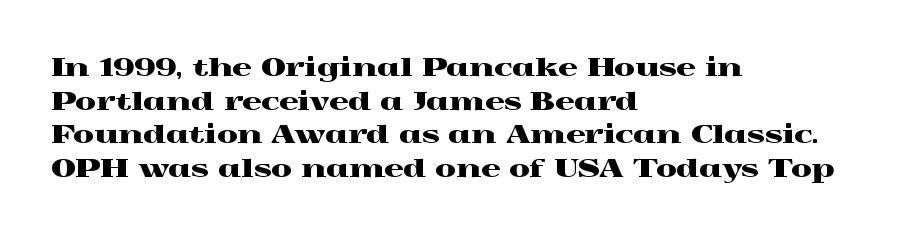
Q: Is the text italic (slanted)? A: No, it is upright.
Q: Is the text underlined? A: No.
Q: How is the paragraph aligned? A: Left-aligned.
Q: Is the spacing between letters normal or unusually wide? A: Normal.
Q: Is the spacing between lines tight, normal or loose? A: Normal.
